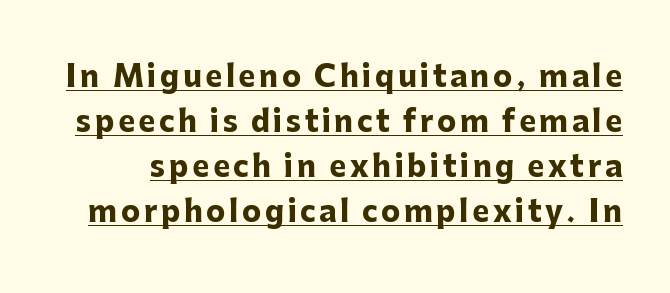
The image shows 29 px heavy sans-serif type, upright; set normal line spacing (1.55x), underlined; low stroke contrast and a medium x-height.
